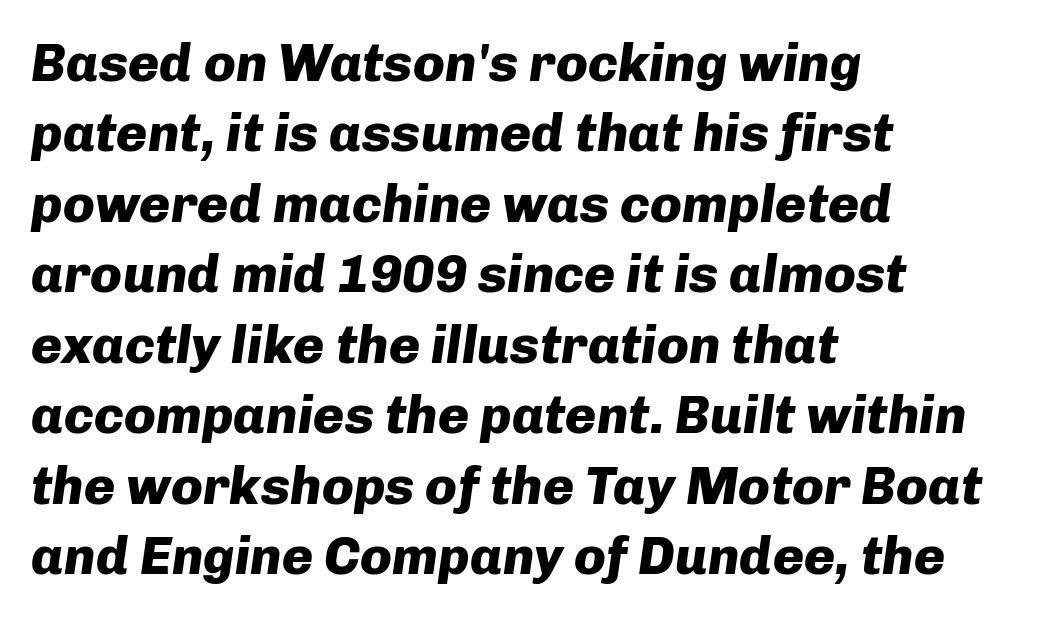
Q: Is the text bold? A: Yes.
Q: Is the text italic (slanted)? A: Yes, it leans right by about 8 degrees.
Q: Is the text underlined? A: No.
Q: How is the paragraph aligned? A: Left-aligned.
Q: Is the spacing between letters normal or unusually wide? A: Normal.
Q: Is the spacing between lines tight, normal or loose? A: Normal.
Q: Width (condensed, normal, or wide)? A: Normal.
Q: Stroke contrast? A: Low.
Q: x-height? A: Medium.
Q: Monospaced? A: No.
